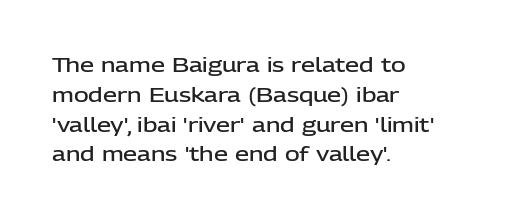
The image shows 20 px text type, upright; set left-aligned, normal line spacing (1.49x), normal letter spacing, not underlined.
